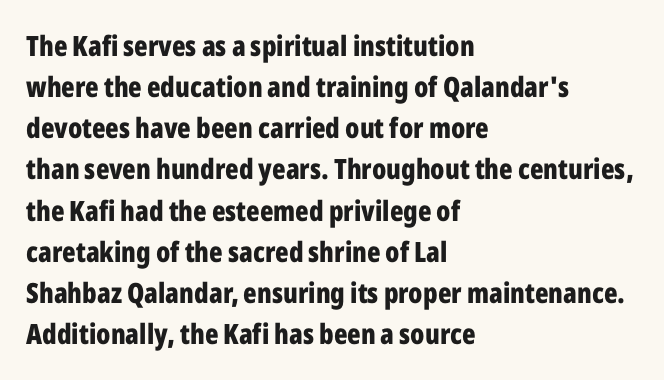
Q: Is the text bold? A: Yes.
Q: Is the text italic (slanted)? A: No, it is upright.
Q: Is the typeface a serif or a sans-serif typeface? A: Sans-serif.
Q: Is the text underlined? A: No.
Q: How is the paragraph aligned? A: Left-aligned.
Q: Is the spacing between letters normal or unusually wide? A: Normal.
Q: Is the spacing between lines tight, normal or loose? A: Normal.
Q: Width (condensed, normal, or wide)? A: Condensed.
Q: Stroke contrast? A: Low.
Q: x-height? A: Medium.
Q: Monospaced? A: No.
